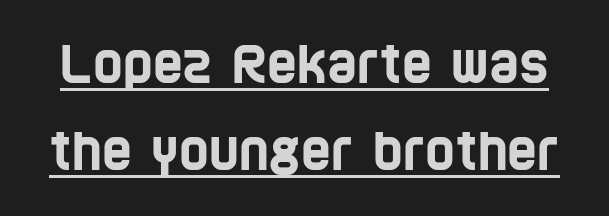
The image shows 51 px condensed sans-serif type; set normal line spacing (1.7x), normal letter spacing, underlined; low stroke contrast and a large x-height.
